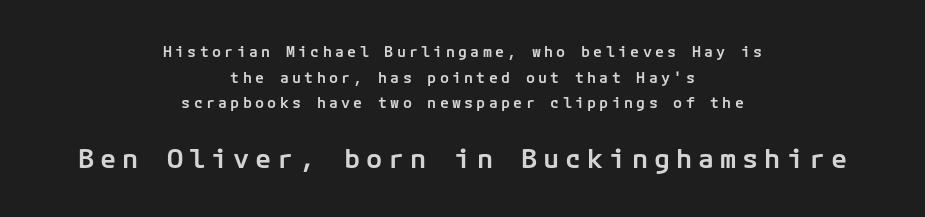
Q: Is the text bold? A: Semi-bold.
Q: Is the text italic (slanted)? A: No, it is upright.
Q: Is the text underlined? A: No.
Q: How is the paragraph aligned? A: Centered.
Q: Is the spacing between letters normal or unusually wide? A: Unusually wide.
Q: Which block of text is set in a larger size, the first (top) or the second (bottom)? A: The second (bottom) one.
